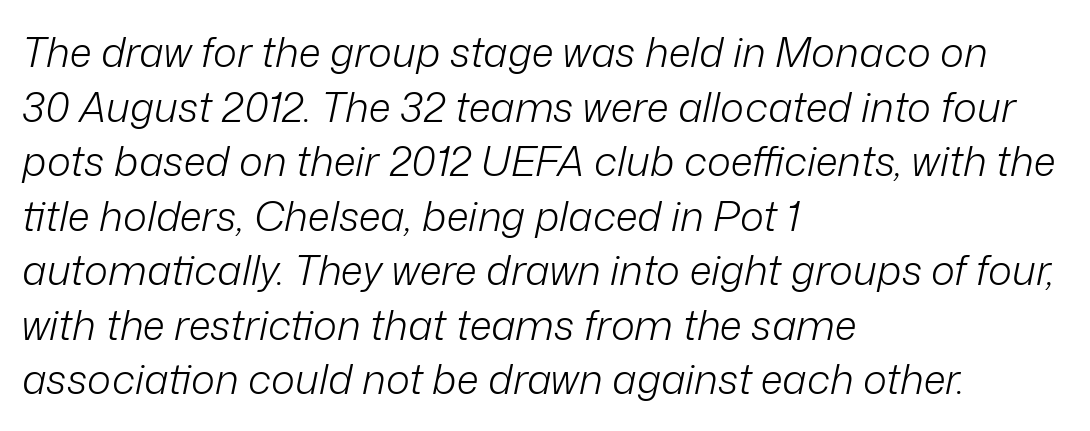
Q: Is the text bold? A: No.
Q: Is the text italic (slanted)? A: Yes, it leans right by about 12 degrees.
Q: Is the text underlined? A: No.
Q: How is the paragraph aligned? A: Left-aligned.
Q: Is the spacing between letters normal or unusually wide? A: Normal.
Q: Is the spacing between lines tight, normal or loose? A: Normal.
Q: Width (condensed, normal, or wide)? A: Normal.
Q: Stroke contrast? A: Low.
Q: x-height? A: Medium.
Q: Monospaced? A: No.
